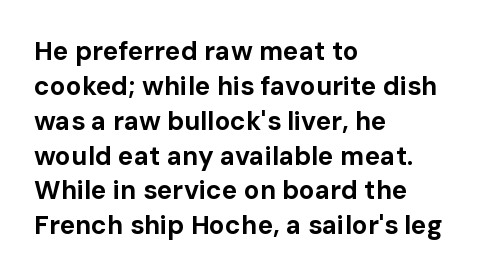
Q: Is the text bold? A: Yes.
Q: Is the text italic (slanted)? A: No, it is upright.
Q: Is the text underlined? A: No.
Q: How is the paragraph aligned? A: Left-aligned.
Q: Is the spacing between letters normal or unusually wide? A: Normal.
Q: Is the spacing between lines tight, normal or loose? A: Normal.
